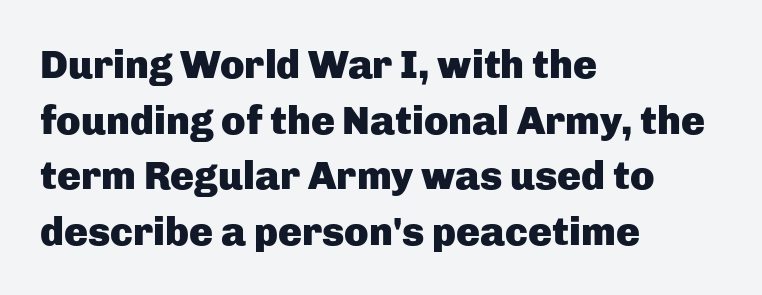
Baseline-to-baseline distance is the conventional proportion of letter height. The gaps between neighbouring characters are ordinary and unremarkable. This rendering uses left alignment, leaving the right contour irregular. Each glyph is drawn with heavy, bold strokes. Type without underlining. Is this a fixed-width face? No — the glyphs have proportional, varying widths.
